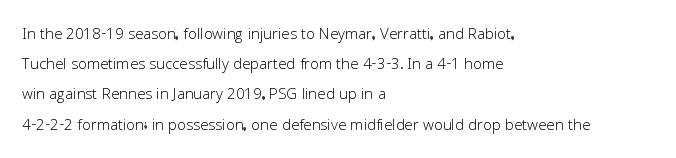
What stands out about the letter spacing? Nothing — it is the standard amount. The axis of the letterforms is exactly vertical. Check the space under the baseline: it is left empty. Evenly set lines give the paragraph a standard silhouette.
